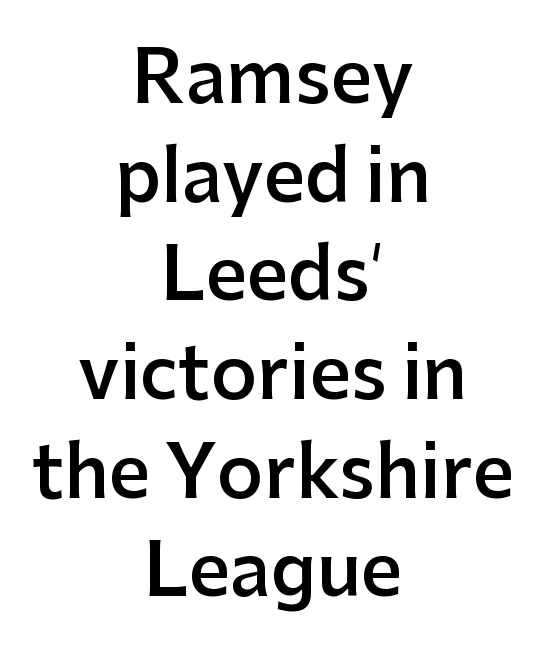
The line texture is even and compact thanks to regular tracking. Each letter keeps its own natural width here, so spacing adapts to shape. Classification — sans serif. The space directly below the letters is spotless. Neither beginnings nor endings align; midpoints do.
